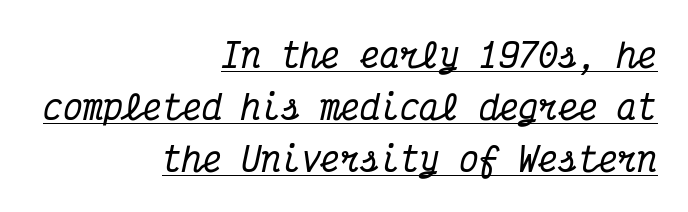
These lines were composed using italics. Vertical spacing — default. This sample has the even, mechanical cadence of fixed-width lettering. Leftover space on each line is placed entirely before the opening word.
